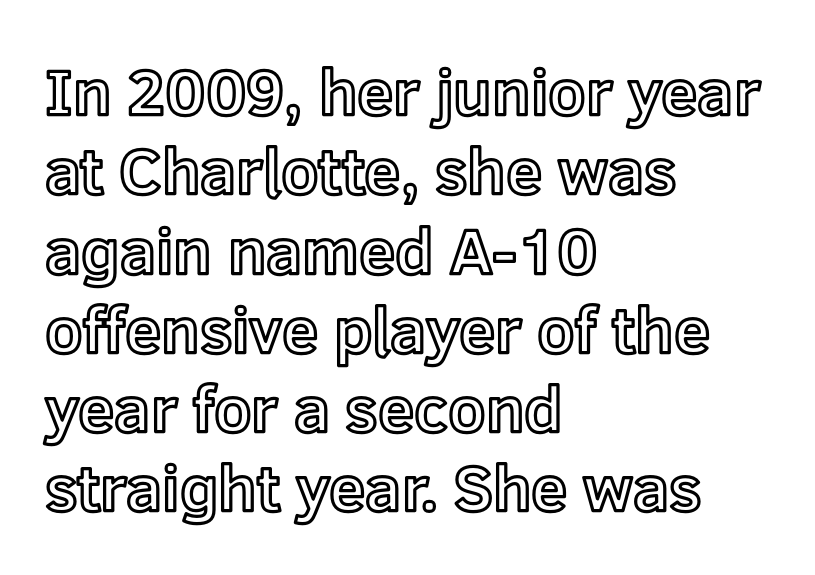
The image shows 65 px text type, upright; set left-aligned, line spacing 1.22x, normal letter spacing, not underlined; a medium x-height.
